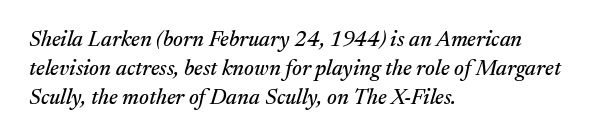
The space beneath each line is pristine and unruled. Observe the ordinary spacing: letters are neighbours, not strangers. Vertical spacing — default. The letters are slanted; this is an italic face.
